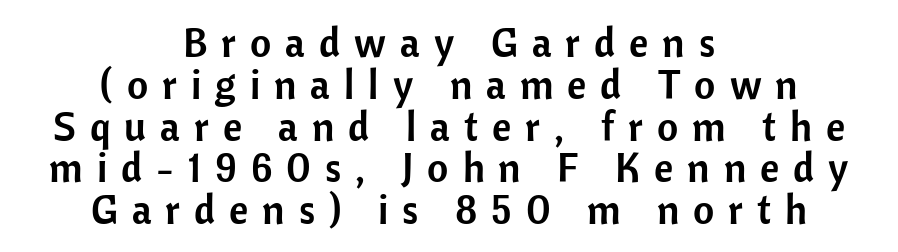
Does the copy run flush right? No — it is centered line by line. Each row of text sits above clean, open space. Vertical strokes here are truly vertical. Students, observe: this is what under-led, compact text looks like. The type is letterspaced generously, with wide tracking. To sum up the face: it is a sans, with no serifs.
